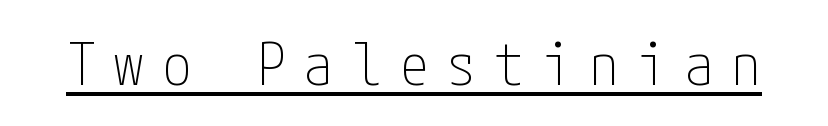
{"serif": "no", "italic": "no", "bold": "no", "weight": "thin", "width": "condensed", "stroke_contrast": "low", "x_height": "medium", "underline": "yes", "letter_spacing": "wide", "letter_spacing_em": 0.32, "glyph_px": 58}
